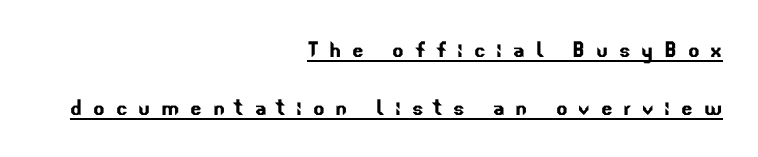
{"underline": "yes", "align": "right", "line_spacing": "loose", "line_spacing_ratio": 2.13, "letter_spacing": "wide", "letter_spacing_em": 0.4, "glyph_px": 27}
